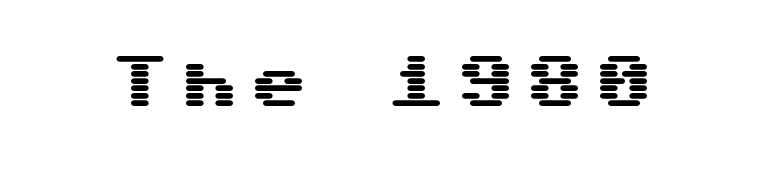
Q: Is the text italic (slanted)? A: No, it is upright.
Q: Is the typeface a serif or a sans-serif typeface? A: Sans-serif.
Q: Is the text underlined? A: No.
Q: Width (condensed, normal, or wide)? A: Wide.
Q: Stroke contrast? A: Medium.
Q: x-height? A: Medium.
Q: Monospaced? A: Yes.
